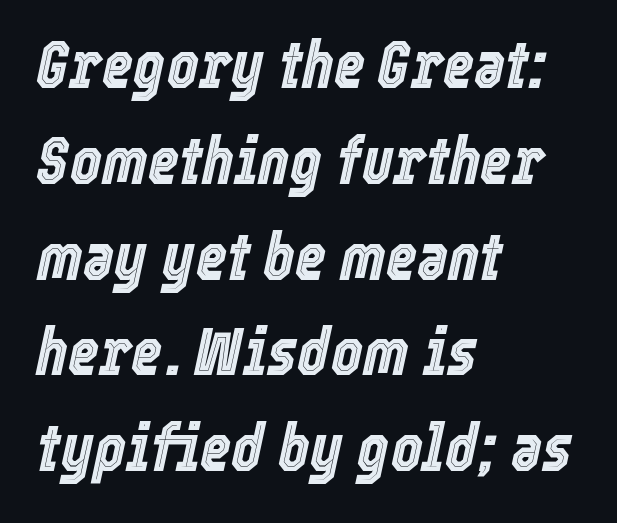
Q: Is the text italic (slanted)? A: Yes, it leans right by about 12 degrees.
Q: Is the text underlined? A: No.
Q: How is the paragraph aligned? A: Left-aligned.
Q: Is the spacing between letters normal or unusually wide? A: Normal.
Q: Is the spacing between lines tight, normal or loose? A: Normal.
Q: Width (condensed, normal, or wide)? A: Condensed.
Q: x-height? A: Medium.
Q: Monospaced? A: No.
